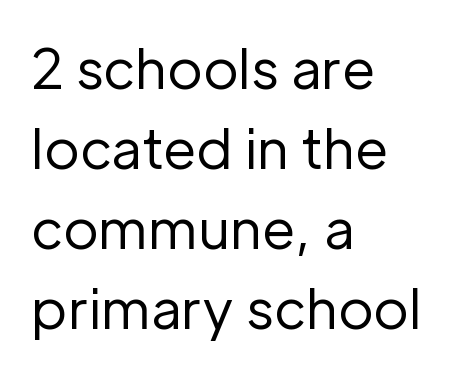
Q: Is the text bold? A: No.
Q: Is the text italic (slanted)? A: No, it is upright.
Q: Is the typeface a serif or a sans-serif typeface? A: Sans-serif.
Q: Is the text underlined? A: No.
Q: How is the paragraph aligned? A: Left-aligned.
Q: Is the spacing between letters normal or unusually wide? A: Normal.
Q: Is the spacing between lines tight, normal or loose? A: Normal.
Q: Width (condensed, normal, or wide)? A: Normal.
Q: Stroke contrast? A: Low.
Q: x-height? A: Medium.
Q: Monospaced? A: No.
